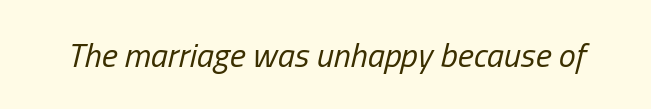
{"italic": "yes", "lean": "right", "slant_degrees": 13, "bold": "no", "weight": "regular", "width": "condensed", "stroke_contrast": "low", "x_height": "medium", "monospaced": "no", "underline": "no", "letter_spacing": "normal", "letter_spacing_em": 0.0, "glyph_px": 34}
